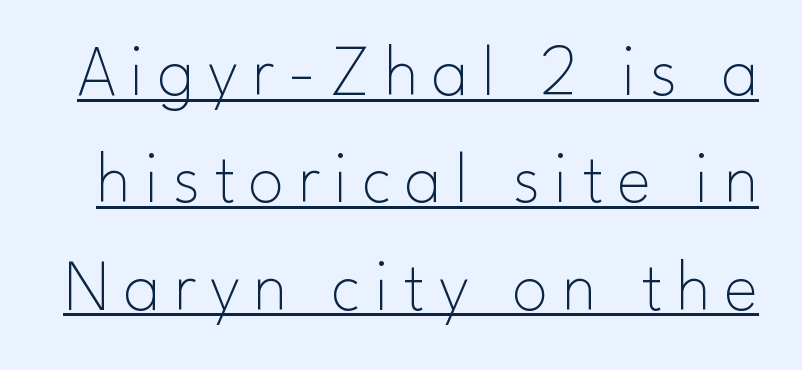
Posture: straight, roman, zero tilt. Underline: present. The font family rendered here belongs to the sans-serif group. The letters look calm and open, with moderate or lighter stems. Is there much room between lines? A standard amount, neither cramped nor airy.
